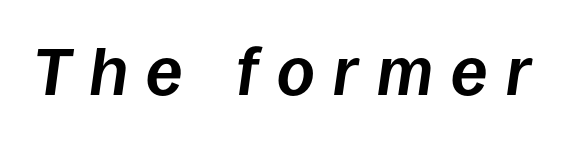
{"italic": "yes", "lean": "right", "slant_degrees": 8, "bold": "yes", "weight": "bold", "width": "normal", "stroke_contrast": "low", "x_height": "large", "monospaced": "no", "underline": "no", "letter_spacing": "wide", "letter_spacing_em": 0.28, "glyph_px": 66}
